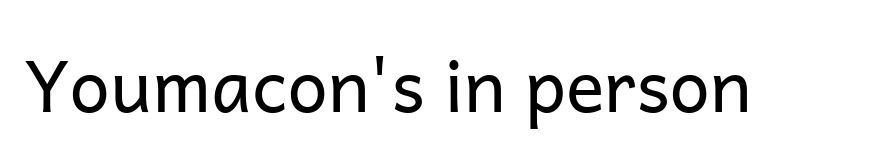
The image shows 72 px regular-weight sans-serif type, upright; set normal letter spacing, not underlined; low stroke contrast and a medium x-height.
